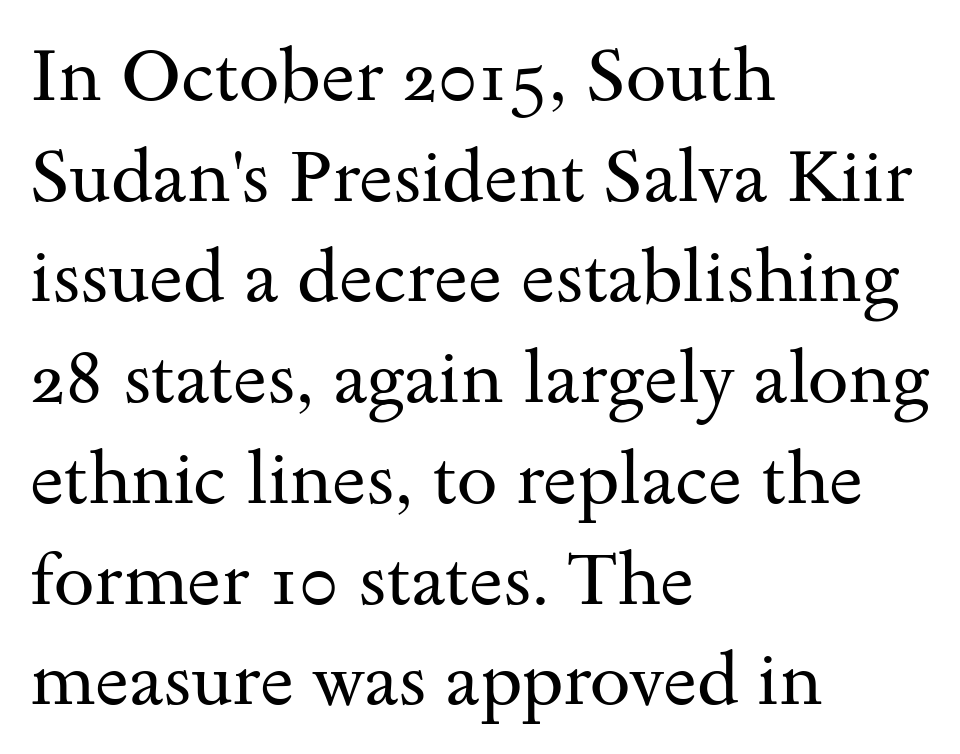
{"serif": "yes", "italic": "no", "bold": "no", "weight": "regular", "width": "wide", "stroke_contrast": "medium", "x_height": "small", "monospaced": "no", "underline": "no", "align": "left", "line_spacing": "normal", "line_spacing_ratio": 1.38, "letter_spacing": "normal", "letter_spacing_em": 0.0, "glyph_px": 73}
